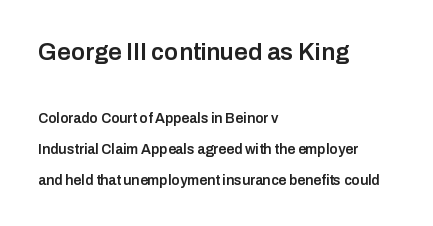
Q: Is the text bold? A: Semi-bold.
Q: Is the text italic (slanted)? A: No, it is upright.
Q: Is the text underlined? A: No.
Q: How is the paragraph aligned? A: Left-aligned.
Q: Is the spacing between letters normal or unusually wide? A: Normal.
Q: Is the spacing between lines tight, normal or loose? A: Loose.
Q: Which block of text is set in a larger size, the first (top) or the second (bottom)? A: The first (top) one.
